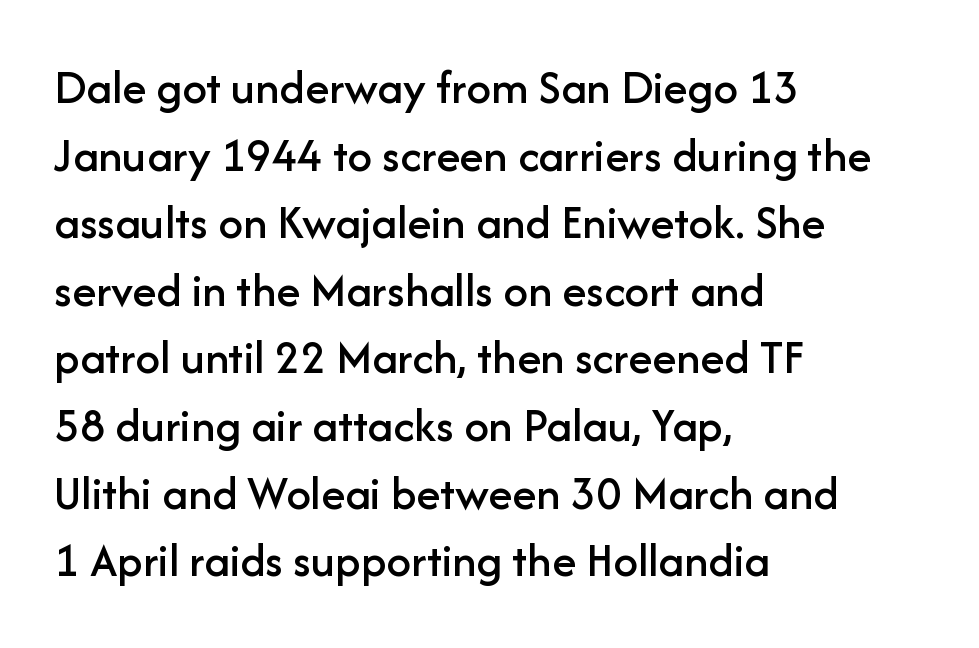
The letters advance in unequal steps, a hallmark of proportional type. Here the glyphs are tracked normally, forming tight word shapes. Anything drawn beneath the words? Only blank space. The rows are spaced the way most documents space them.
